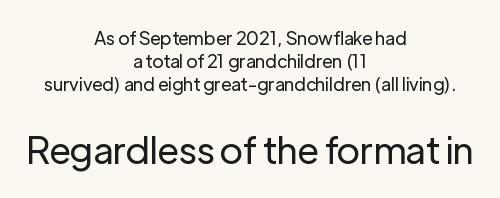
{"serif": "no", "italic": "no", "bold": "no", "weight": "regular", "width": "normal", "stroke_contrast": "low", "x_height": "medium", "monospaced": "no", "underline": "no", "align": "center", "line_spacing": "normal", "line_spacing_ratio": 1.28, "letter_spacing": "normal", "letter_spacing_em": 0.0, "larger_block": "second", "size_ratio": 2.06, "glyph_px": 37}
